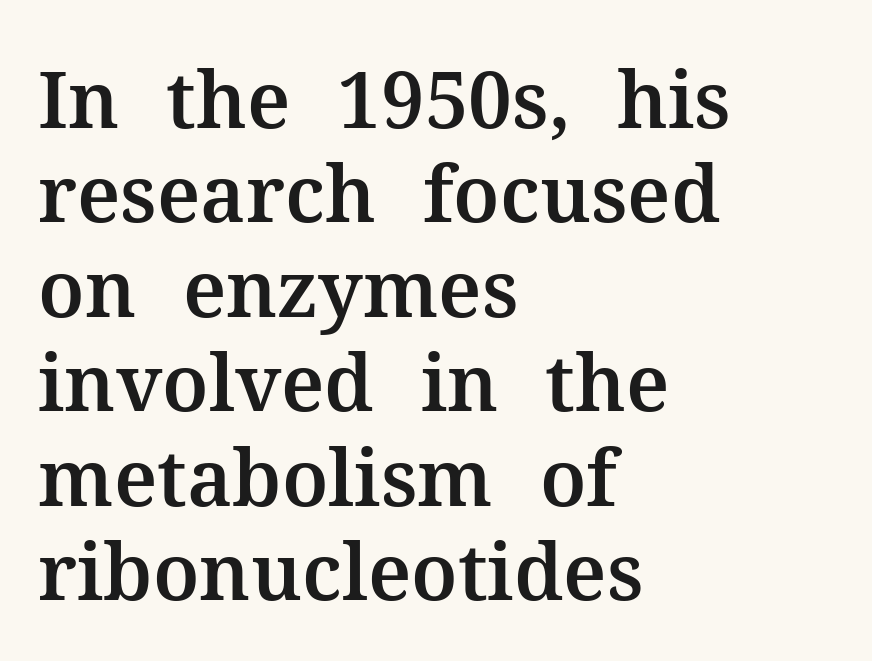
{"serif": "yes", "italic": "no", "width": "normal", "stroke_contrast": "medium", "x_height": "medium", "monospaced": "no", "underline": "no", "align": "left", "line_spacing_ratio": 1.21, "letter_spacing": "normal", "letter_spacing_em": 0.0, "glyph_px": 78}
